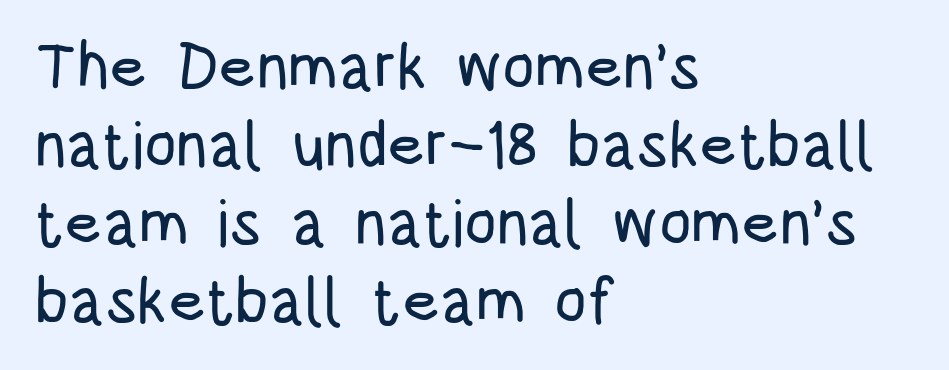
The image shows 64 px condensed sans-serif type, upright; set left-aligned, line spacing 1.22x, normal letter spacing, not underlined; low stroke contrast and a large x-height.
